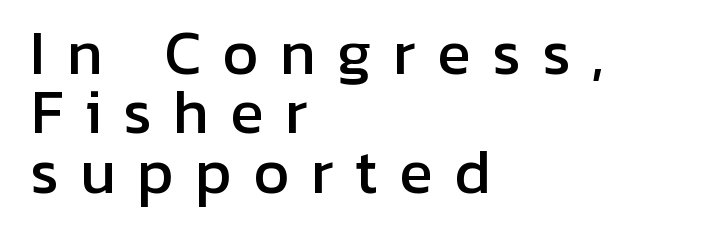
{"serif": "no", "italic": "no", "width": "normal", "stroke_contrast": "low", "x_height": "medium", "monospaced": "no", "underline": "no", "align": "left", "line_spacing": "tight", "line_spacing_ratio": 1.04, "letter_spacing": "wide", "letter_spacing_em": 0.37, "glyph_px": 57}
